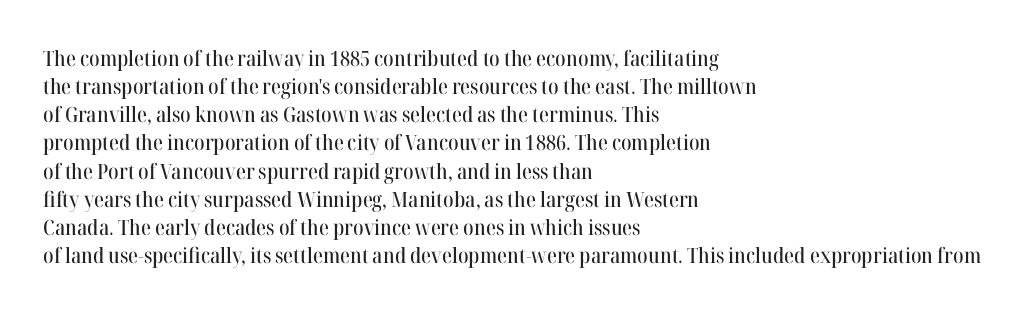
Q: Is the text italic (slanted)? A: No, it is upright.
Q: Is the text underlined? A: No.
Q: How is the paragraph aligned? A: Left-aligned.
Q: Is the spacing between letters normal or unusually wide? A: Normal.
Q: Is the spacing between lines tight, normal or loose? A: Normal.
